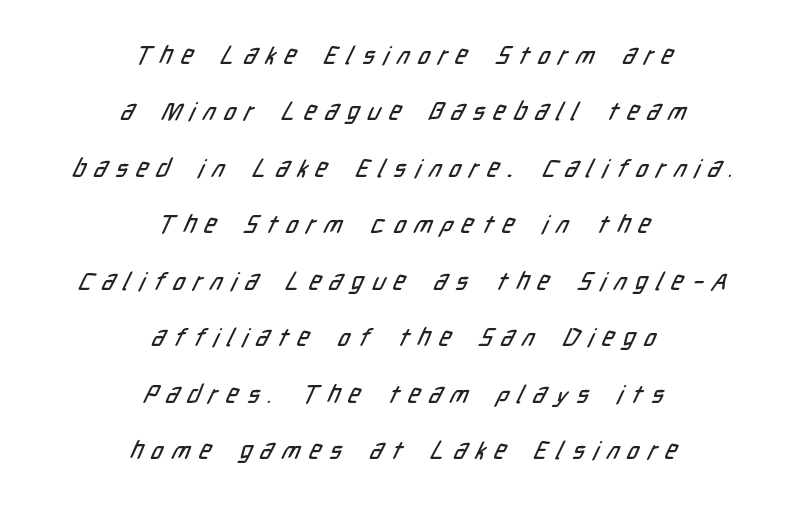
Letters rest on an invisible, unmarked baseline. The tracking reads as deliberately expanded to a designer's eye. Reading down the column, the eye jumps a long way to each next line. The rendering positions every line midway between the sides.
